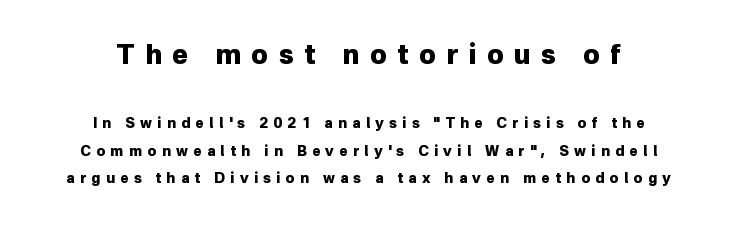
Loosely led — the rows are spread out. The upper block of text is set noticeably larger than the block beneath it. The zone under the glyphs is completely vacant. If you folded the block vertically in half, each line would mirror itself in length.
